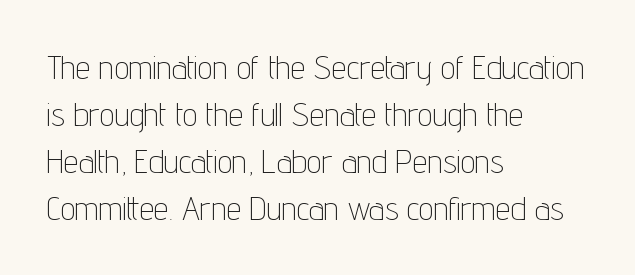
Q: Is the text bold? A: No.
Q: Is the text italic (slanted)? A: No, it is upright.
Q: Is the typeface a serif or a sans-serif typeface? A: Sans-serif.
Q: Is the text underlined? A: No.
Q: How is the paragraph aligned? A: Left-aligned.
Q: Is the spacing between letters normal or unusually wide? A: Normal.
Q: Is the spacing between lines tight, normal or loose? A: Normal.
Q: Width (condensed, normal, or wide)? A: Condensed.
Q: Stroke contrast? A: Low.
Q: x-height? A: Medium.
Q: Monospaced? A: No.
